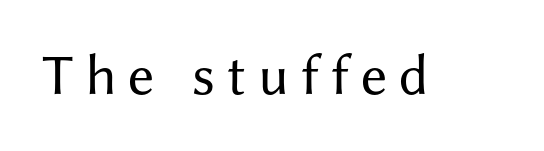
Q: Is the text bold? A: No.
Q: Is the text italic (slanted)? A: No, it is upright.
Q: Is the typeface a serif or a sans-serif typeface? A: Sans-serif.
Q: Is the text underlined? A: No.
Q: Is the spacing between letters normal or unusually wide? A: Unusually wide.
Q: Width (condensed, normal, or wide)? A: Normal.
Q: Stroke contrast? A: Medium.
Q: x-height? A: Medium.
Q: Monospaced? A: No.
